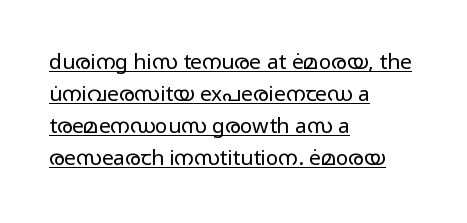
{"italic": "no", "bold": "no", "underline": "yes", "align": "left", "line_spacing": "normal", "line_spacing_ratio": 1.52, "letter_spacing": "normal", "letter_spacing_em": 0.0, "glyph_px": 21}
